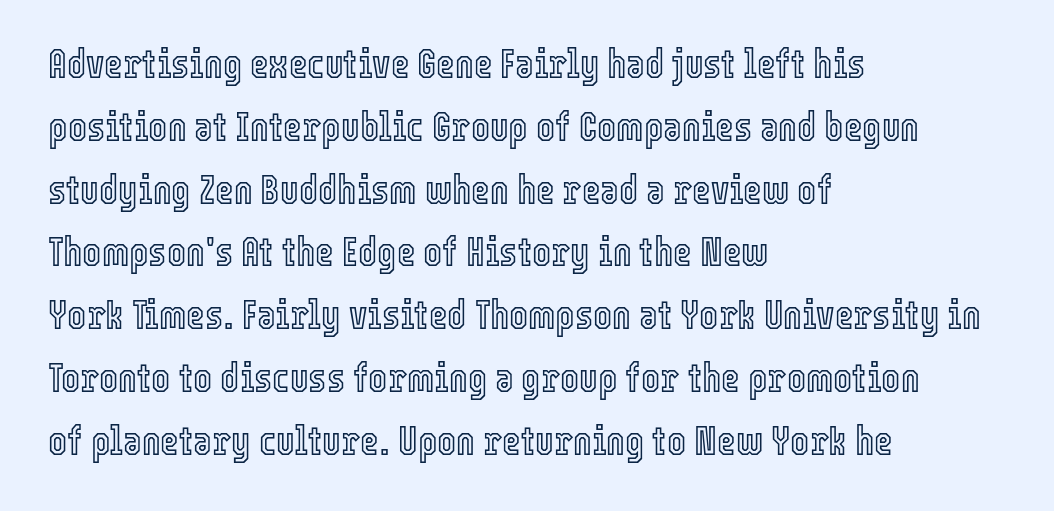
Compared with a centered layout, this one pins lines to the left instead. A roman cut, with each character standing at attention. The strip under each line holds only bare page. Line spacing here is normal. The passage shown is typed in a proportional face where columns would drift. Caption: standard tracking, unaltered.
